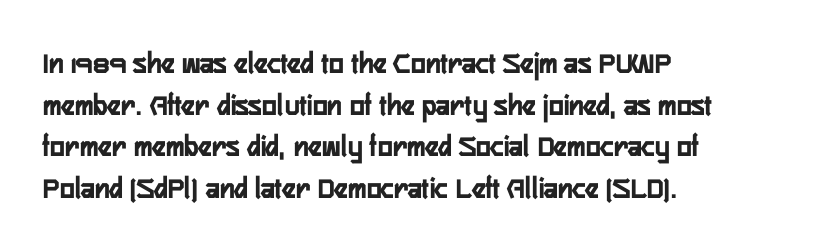
{"serif": "no", "italic": "no", "bold": "yes", "weight": "semibold", "width": "condensed", "stroke_contrast": "low", "x_height": "medium", "monospaced": "no", "underline": "no", "align": "left", "line_spacing": "normal", "line_spacing_ratio": 1.34, "letter_spacing": "normal", "letter_spacing_em": 0.0, "glyph_px": 31}
